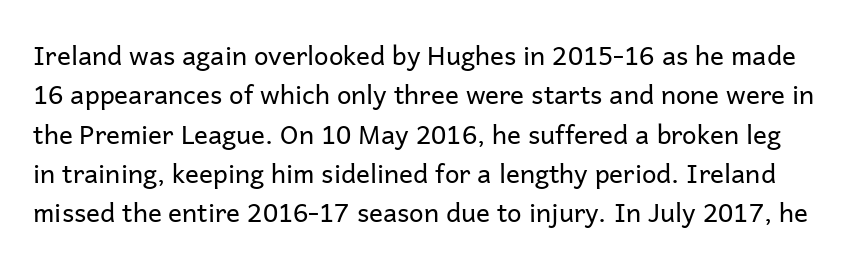
No heavy texture on the line: the type isn't bold. A bare baseline throughout the passage. When letters stand straight like this, we call the style roman or upright. Default kerning and tracking; the words read as compact shapes. The space between consecutive lines is moderate.
